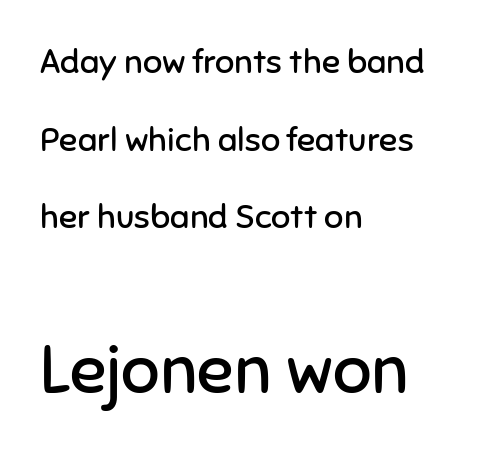
Here the designer chose a conventional face with non-uniform glyph widths. The lines are spread far apart with generous leading. Small over large — that's the arrangement of the two blocks here. Teacher's note: observe the even left margin — that is flush-left alignment. Letter spacing: default.
